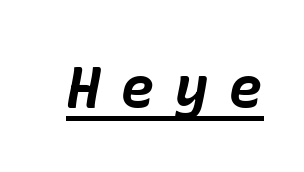
The image shows 58 px bold type, italic (leaning right); set unusually wide letter spacing (+0.33 em), underlined; low stroke contrast and a medium x-height.
